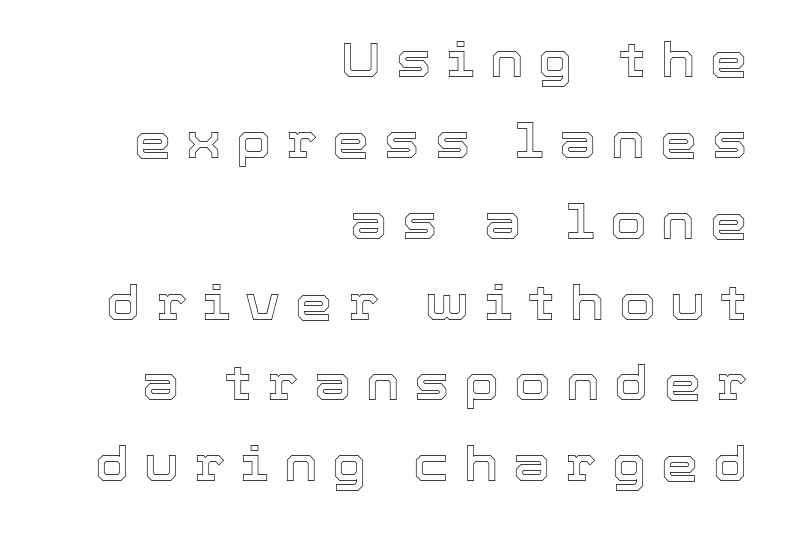
Q: Is the text italic (slanted)? A: No, it is upright.
Q: Is the text underlined? A: No.
Q: How is the paragraph aligned? A: Right-aligned.
Q: Is the spacing between letters normal or unusually wide? A: Unusually wide.
Q: Width (condensed, normal, or wide)? A: Normal.
Q: x-height? A: Medium.
Q: Monospaced? A: No.
